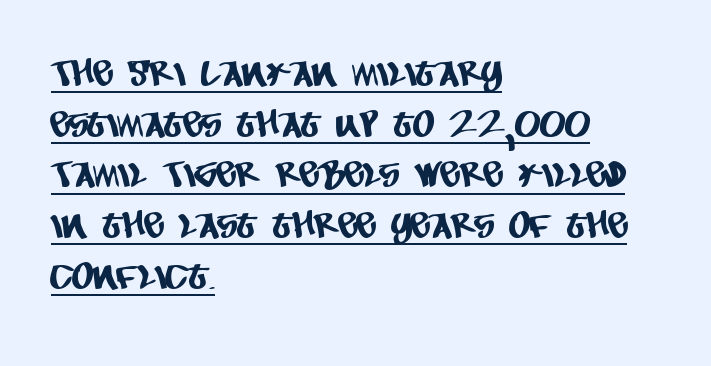
{"serif": "no", "width": "condensed", "stroke_contrast": "low", "x_height": "large", "monospaced": "no", "underline": "yes", "align": "left", "line_spacing": "normal", "line_spacing_ratio": 1.37, "letter_spacing": "normal", "letter_spacing_em": 0.0, "glyph_px": 37}
